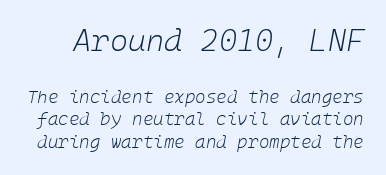
{"italic": "yes", "lean": "right", "slant_degrees": 10, "bold": "no", "weight": "light", "width": "normal", "stroke_contrast": "low", "x_height": "medium", "underline": "no", "line_spacing": "normal", "line_spacing_ratio": 1.25, "letter_spacing": "normal", "letter_spacing_em": 0.0, "larger_block": "first", "size_ratio": 1.72, "glyph_px": 31}
